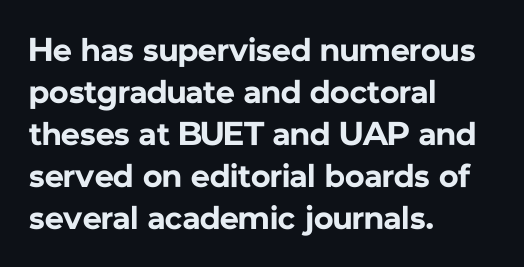
Q: Is the text bold? A: Yes.
Q: Is the text italic (slanted)? A: No, it is upright.
Q: Is the typeface a serif or a sans-serif typeface? A: Sans-serif.
Q: Is the text underlined? A: No.
Q: How is the paragraph aligned? A: Left-aligned.
Q: Is the spacing between letters normal or unusually wide? A: Normal.
Q: Is the spacing between lines tight, normal or loose? A: Normal.
Q: Width (condensed, normal, or wide)? A: Normal.
Q: Stroke contrast? A: Low.
Q: x-height? A: Medium.
Q: Monospaced? A: No.
